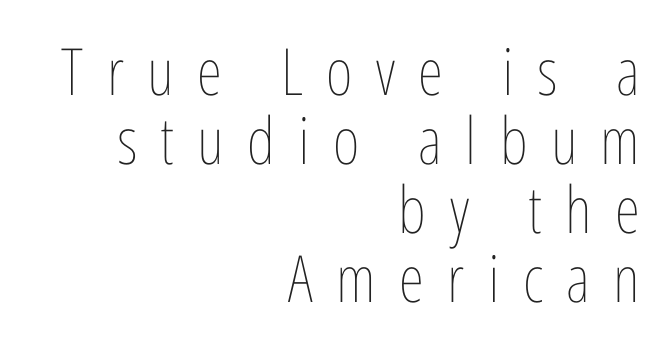
How are the letters spaced? Widely, with obvious added tracking. Varying glyph widths throughout — classic text-font behaviour. These lines were composed using upright roman letters. Which margin do the lines hug? The right one — the left edge is uneven. Honestly, there is no underline to notice here at all. The leading is snug, giving the passage a crowded texture.
